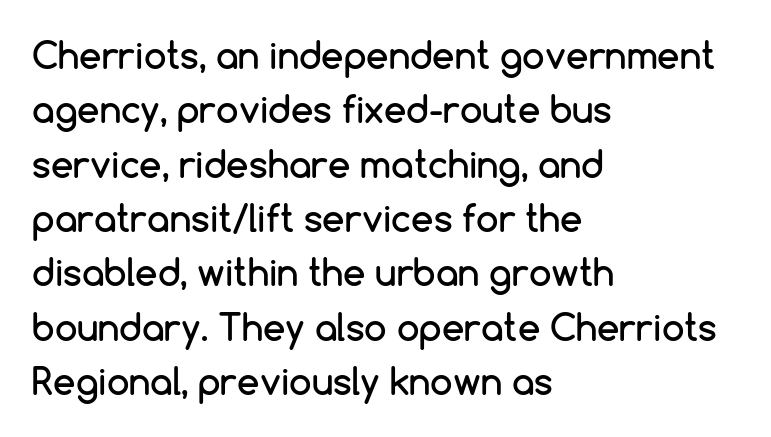
{"serif": "no", "italic": "no", "width": "normal", "stroke_contrast": "low", "x_height": "medium", "monospaced": "no", "underline": "no", "align": "left", "line_spacing": "normal", "line_spacing_ratio": 1.51, "letter_spacing": "normal", "letter_spacing_em": 0.0, "glyph_px": 36}
